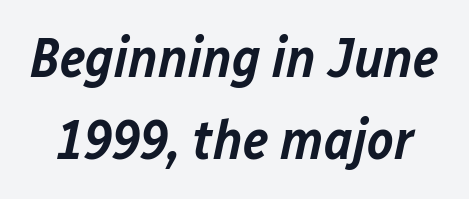
The image shows 56 px semibold type, italic (leaning right); set normal line spacing (1.47x), normal letter spacing, not underlined; low stroke contrast and a medium x-height.
